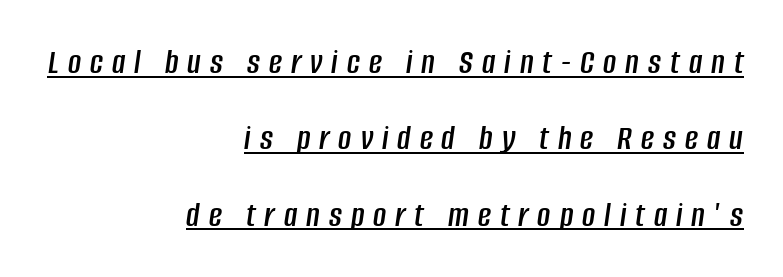
The specimen reads as italic at a glance. Caption: expanded tracking, letters set apart. Summary of vertical rhythm: relaxed, with wide interline spacing. Which margin do the lines hug? The right one — the left edge is uneven. This sample has the flowing, uneven cadence of proportional lettering.
